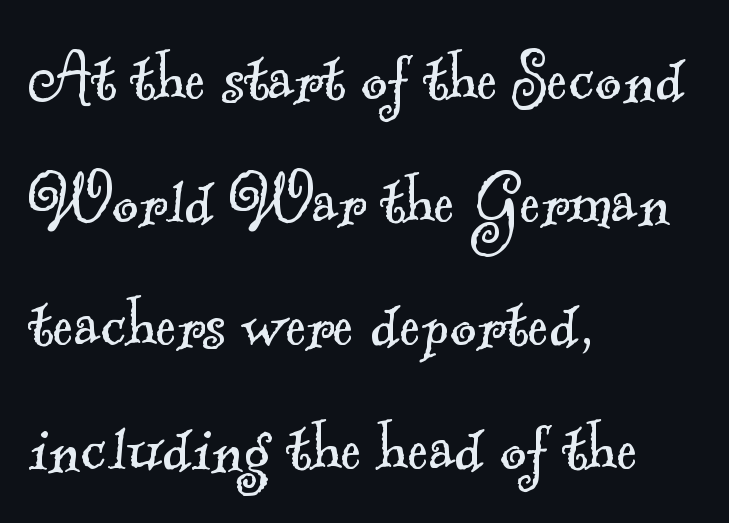
{"serif": "yes", "bold": "no", "weight": "light", "width": "normal", "x_height": "small", "monospaced": "no", "underline": "no", "align": "left", "line_spacing": "normal", "line_spacing_ratio": 1.54, "letter_spacing": "normal", "letter_spacing_em": 0.0, "glyph_px": 80}
